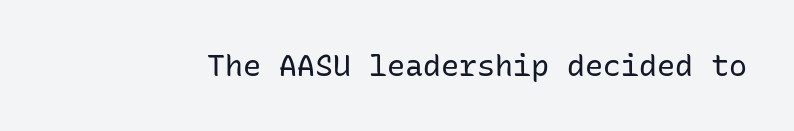
{"serif": "no", "italic": "no", "bold": "no", "weight": "regular", "width": "normal", "stroke_contrast": "low", "x_height": "medium", "monospaced": "yes", "underline": "no", "letter_spacing": "normal", "letter_spacing_em": 0.0, "glyph_px": 30}
